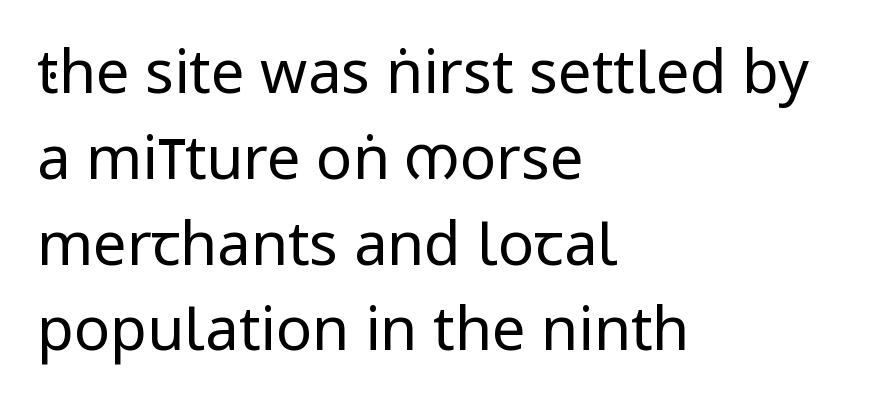
Classification — sans serif. Notice how descenders clear the ascenders below comfortably — that's standard leading. If you drew a line through each stem, it would be perfectly vertical. These glyphs show unthickened strokes, regular width or finer.
